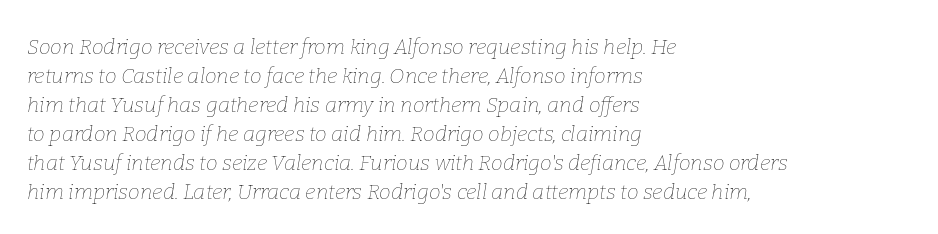
Q: Is the text bold? A: No.
Q: Is the text italic (slanted)? A: Yes, it leans right by about 9 degrees.
Q: Is the text underlined? A: No.
Q: How is the paragraph aligned? A: Left-aligned.
Q: Is the spacing between letters normal or unusually wide? A: Normal.
Q: Is the spacing between lines tight, normal or loose? A: Normal.
